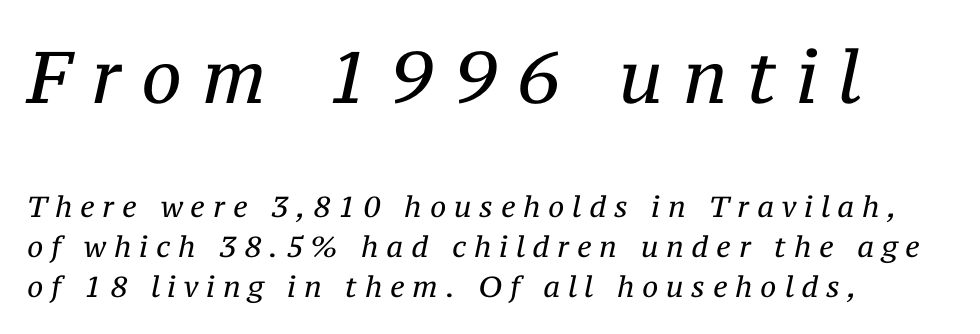
This rendering employs a face with finishing strokes, i.e., a serif. Weight: not bold — regular or lighter. Yep, that's italic — everything's leaning. Inter-character spacing is expanded well beyond the font's built-in metrics. These lines are set flush left with a ragged right edge.
